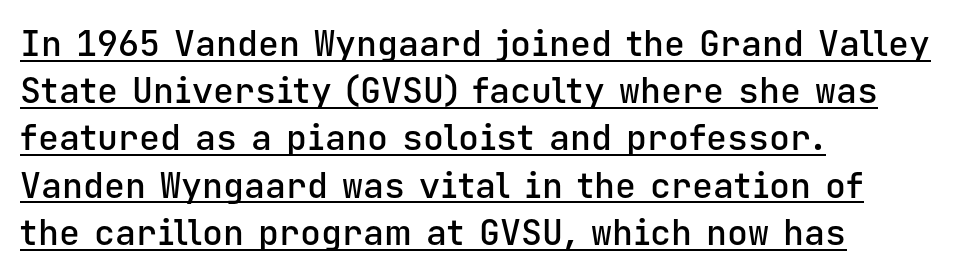
The image shows 35 px semibold sans-serif type, upright, monospaced; set left-aligned, normal line spacing (1.35x), normal letter spacing, underlined; low stroke contrast and a medium x-height.
